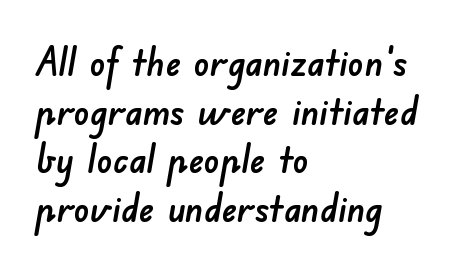
Q: Is the typeface a serif or a sans-serif typeface? A: Sans-serif.
Q: Is the text underlined? A: No.
Q: How is the paragraph aligned? A: Left-aligned.
Q: Is the spacing between letters normal or unusually wide? A: Normal.
Q: Is the spacing between lines tight, normal or loose? A: Normal.
Q: Width (condensed, normal, or wide)? A: Normal.
Q: Stroke contrast? A: Low.
Q: x-height? A: Small.
Q: Monospaced? A: No.
